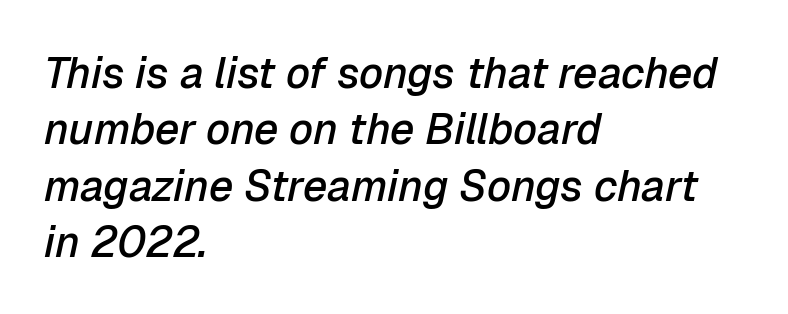
{"italic": "yes", "lean": "right", "slant_degrees": 12, "bold": "semi", "weight": "semibold", "width": "normal", "stroke_contrast": "low", "x_height": "medium", "monospaced": "no", "underline": "no", "align": "left", "line_spacing": "normal", "line_spacing_ratio": 1.31, "letter_spacing": "normal", "letter_spacing_em": 0.0, "glyph_px": 43}
